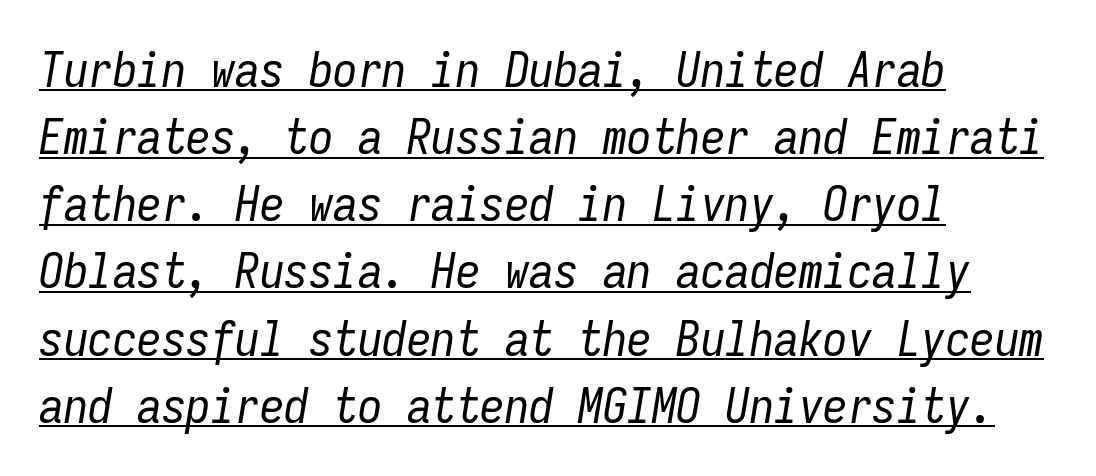
Q: Is the text bold? A: No.
Q: Is the text italic (slanted)? A: Yes, it leans right by about 9 degrees.
Q: Is the text underlined? A: Yes.
Q: How is the paragraph aligned? A: Left-aligned.
Q: Is the spacing between letters normal or unusually wide? A: Normal.
Q: Is the spacing between lines tight, normal or loose? A: Normal.
Q: Width (condensed, normal, or wide)? A: Condensed.
Q: Stroke contrast? A: Low.
Q: x-height? A: Medium.
Q: Monospaced? A: Yes.
